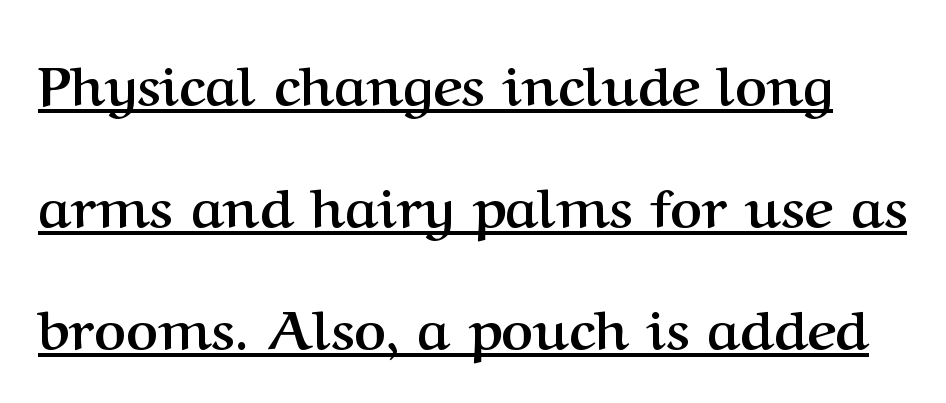
{"serif": "yes", "italic": "no", "bold": "yes", "weight": "semibold", "width": "normal", "stroke_contrast": "medium", "x_height": "medium", "monospaced": "no", "underline": "yes", "line_spacing": "loose", "line_spacing_ratio": 2.22, "letter_spacing": "normal", "letter_spacing_em": 0.0, "glyph_px": 55}
